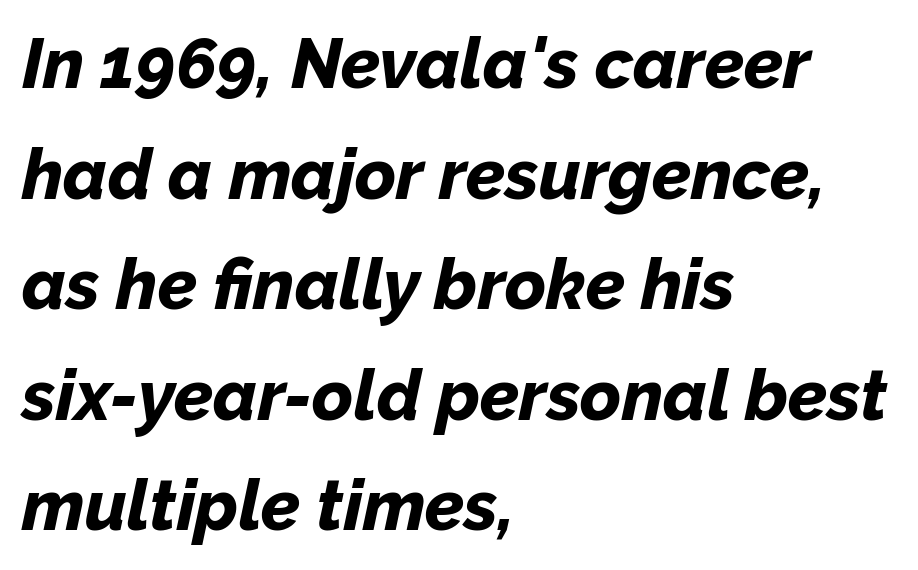
{"italic": "yes", "lean": "right", "slant_degrees": 12, "bold": "yes", "weight": "bold", "width": "normal", "stroke_contrast": "low", "x_height": "medium", "monospaced": "no", "underline": "no", "align": "left", "line_spacing": "normal", "line_spacing_ratio": 1.58, "letter_spacing": "normal", "letter_spacing_em": 0.0, "glyph_px": 70}
